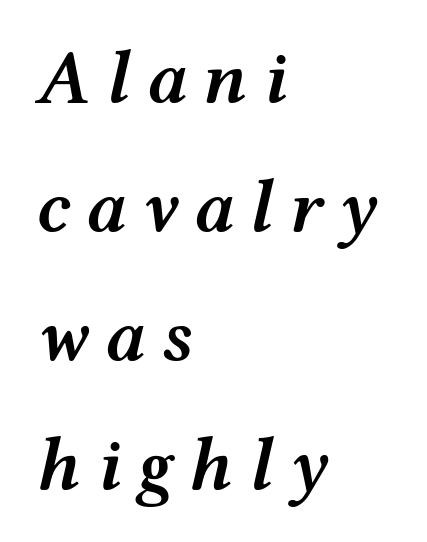
Q: Is the text bold? A: Semi-bold.
Q: Is the text italic (slanted)? A: Yes, it leans right by about 12 degrees.
Q: Is the text underlined? A: No.
Q: How is the paragraph aligned? A: Left-aligned.
Q: Is the spacing between letters normal or unusually wide? A: Unusually wide.
Q: Width (condensed, normal, or wide)? A: Wide.
Q: Stroke contrast? A: Medium.
Q: x-height? A: Medium.
Q: Monospaced? A: No.
